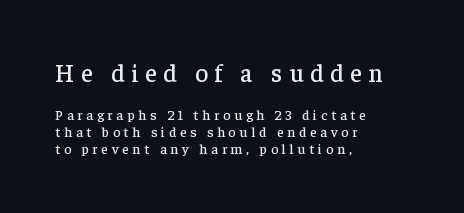
Q: Is the text italic (slanted)? A: No, it is upright.
Q: Is the text underlined? A: No.
Q: How is the paragraph aligned? A: Left-aligned.
Q: Is the spacing between letters normal or unusually wide? A: Unusually wide.
Q: Which block of text is set in a larger size, the first (top) or the second (bottom)? A: The first (top) one.
